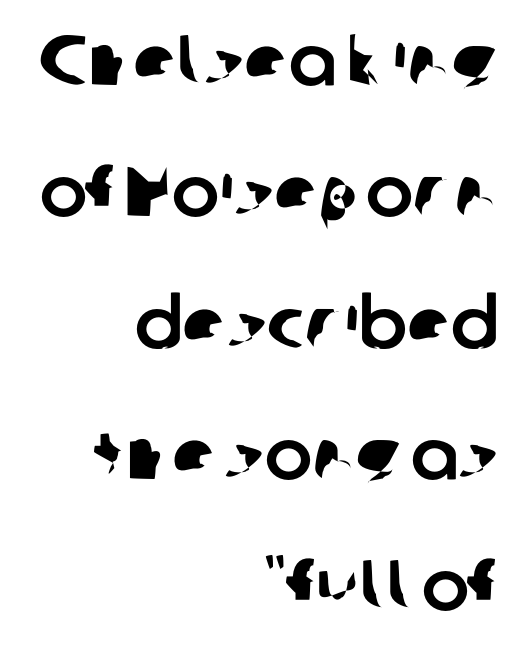
The image shows 71 px sans-serif type; set right-aligned, line spacing 1.85x, normal letter spacing, not underlined; low stroke contrast and a medium x-height.
